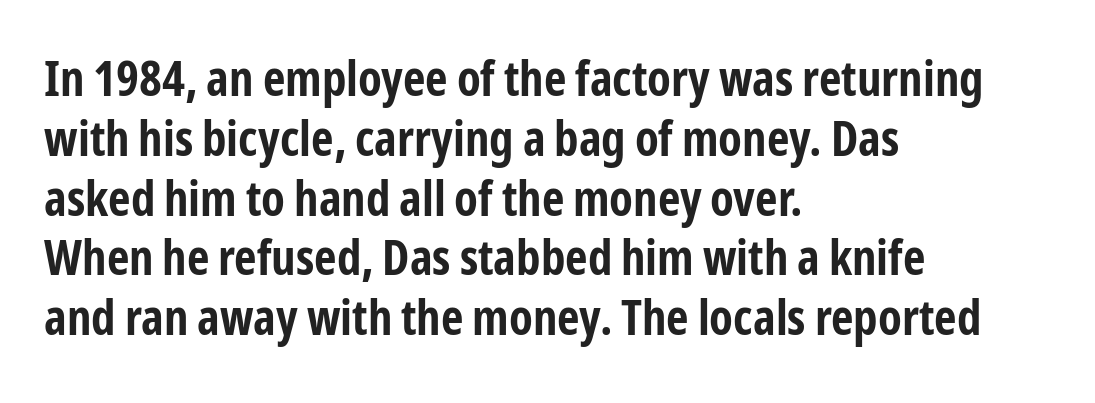
Q: Is the text bold? A: Yes.
Q: Is the text italic (slanted)? A: No, it is upright.
Q: Is the typeface a serif or a sans-serif typeface? A: Sans-serif.
Q: Is the text underlined? A: No.
Q: How is the paragraph aligned? A: Left-aligned.
Q: Is the spacing between letters normal or unusually wide? A: Normal.
Q: Width (condensed, normal, or wide)? A: Condensed.
Q: Stroke contrast? A: Low.
Q: x-height? A: Medium.
Q: Monospaced? A: No.
